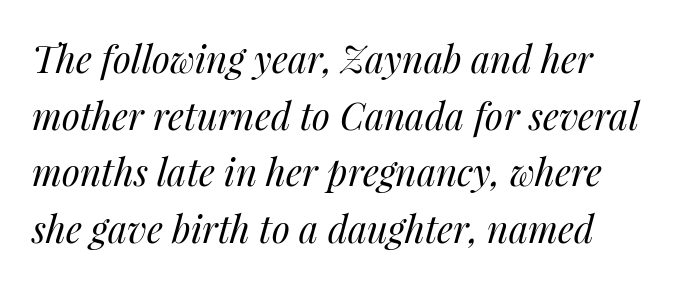
Q: Is the text bold? A: No.
Q: Is the text italic (slanted)? A: Yes, it leans right by about 14 degrees.
Q: Is the text underlined? A: No.
Q: How is the paragraph aligned? A: Left-aligned.
Q: Is the spacing between letters normal or unusually wide? A: Normal.
Q: Is the spacing between lines tight, normal or loose? A: Normal.
Q: Width (condensed, normal, or wide)? A: Normal.
Q: Stroke contrast? A: Medium.
Q: x-height? A: Medium.
Q: Monospaced? A: No.
